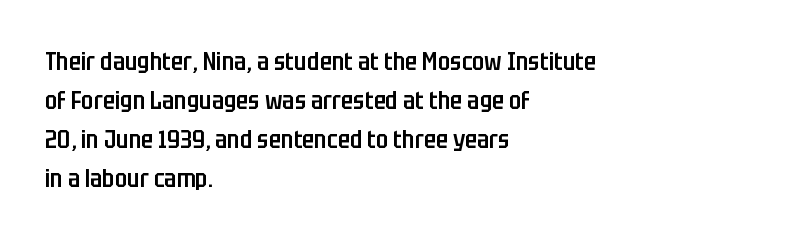
Nope, not italic — everything's standing straight. Semibold letterforms, between regular and bold. A typesetter would call this leading conventional body-copy spacing. Any mark beneath the type? The region is blank. The rendering anchors every line to the left-hand side. Letter spacing: default.
